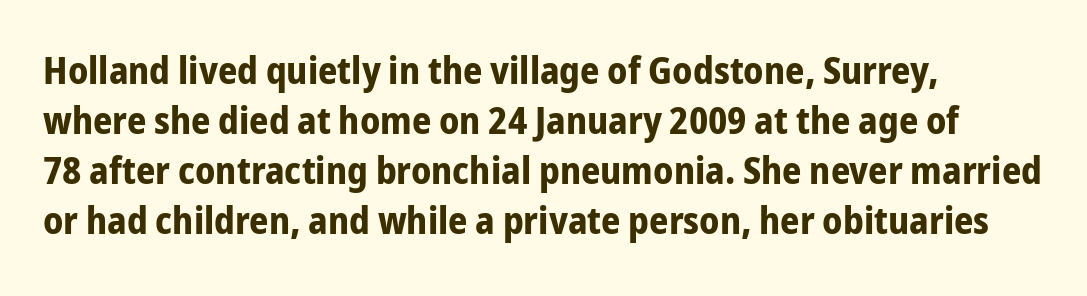
Q: Is the text bold? A: Yes.
Q: Is the text italic (slanted)? A: No, it is upright.
Q: Is the typeface a serif or a sans-serif typeface? A: Sans-serif.
Q: Is the text underlined? A: No.
Q: How is the paragraph aligned? A: Left-aligned.
Q: Is the spacing between letters normal or unusually wide? A: Normal.
Q: Is the spacing between lines tight, normal or loose? A: Normal.
Q: Width (condensed, normal, or wide)? A: Condensed.
Q: Stroke contrast? A: Low.
Q: x-height? A: Medium.
Q: Monospaced? A: No.
